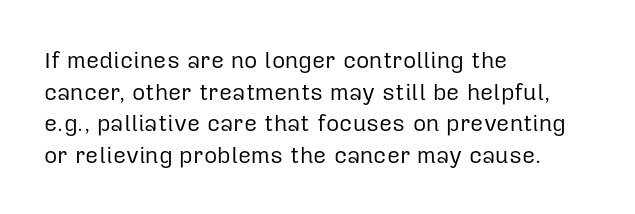
Q: Is the text bold? A: No.
Q: Is the text italic (slanted)? A: No, it is upright.
Q: Is the text underlined? A: No.
Q: How is the paragraph aligned? A: Left-aligned.
Q: Is the spacing between letters normal or unusually wide? A: Normal.
Q: Is the spacing between lines tight, normal or loose? A: Normal.
